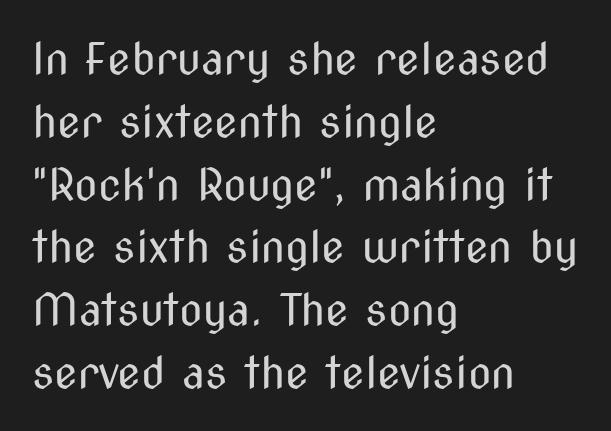
The image shows 43 px regular-weight, condensed sans-serif type, upright; set left-aligned, normal line spacing (1.46x), normal letter spacing, not underlined; medium stroke contrast and a medium x-height.
